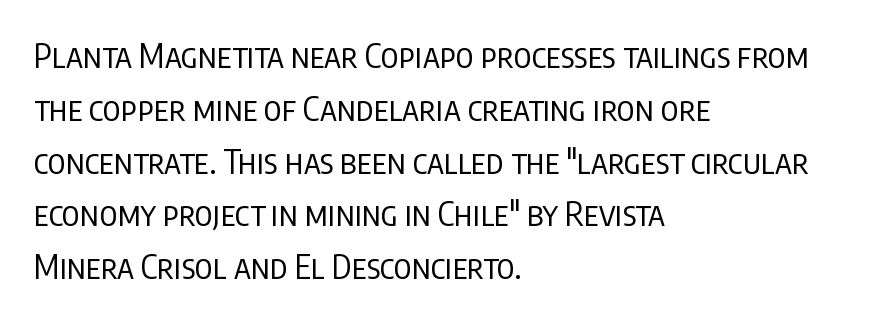
Q: Is the text bold? A: No.
Q: Is the text italic (slanted)? A: No, it is upright.
Q: Is the typeface a serif or a sans-serif typeface? A: Sans-serif.
Q: Is the text underlined? A: No.
Q: How is the paragraph aligned? A: Left-aligned.
Q: Is the spacing between letters normal or unusually wide? A: Normal.
Q: Is the spacing between lines tight, normal or loose? A: Normal.
Q: Width (condensed, normal, or wide)? A: Condensed.
Q: Stroke contrast? A: Low.
Q: x-height? A: Large.
Q: Monospaced? A: No.
